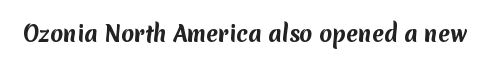
{"bold": "yes", "underline": "no", "letter_spacing": "normal", "letter_spacing_em": 0.0, "glyph_px": 21}
